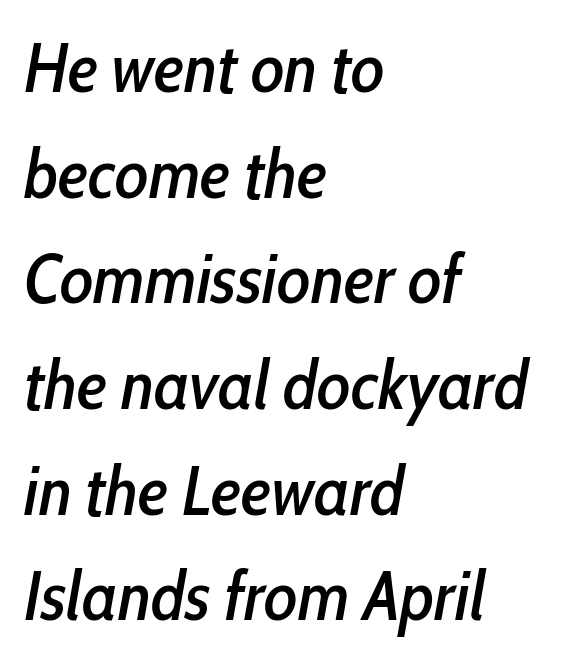
Q: Is the text italic (slanted)? A: Yes, it leans right by about 10 degrees.
Q: Is the text underlined? A: No.
Q: How is the paragraph aligned? A: Left-aligned.
Q: Is the spacing between letters normal or unusually wide? A: Normal.
Q: Is the spacing between lines tight, normal or loose? A: Normal.
Q: Width (condensed, normal, or wide)? A: Condensed.
Q: Stroke contrast? A: Low.
Q: x-height? A: Medium.
Q: Monospaced? A: No.
